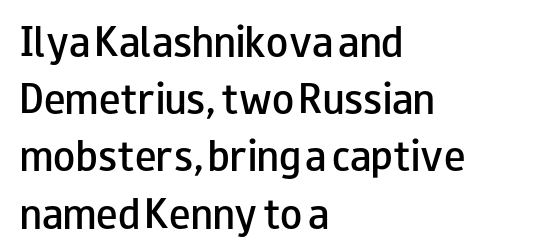
Whoever set this chose a conventional vertical rhythm. How are the letters spaced? Ordinarily, with no added tracking. The face used here is a sans, in the tradition of grotesques and geometrics. Upright lettering throughout. These lines are rendered in a variable-pitch font.
